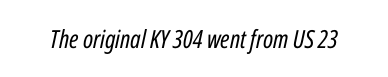
Q: Is the text bold? A: No.
Q: Is the text italic (slanted)? A: Yes, it leans right by about 12 degrees.
Q: Is the text underlined? A: No.
Q: Is the spacing between letters normal or unusually wide? A: Normal.
